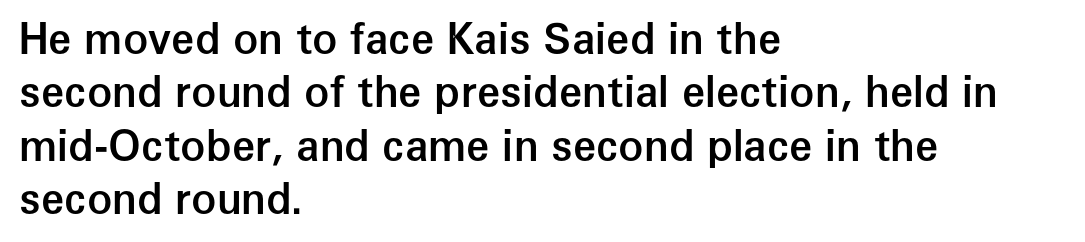
The image shows 42 px semibold sans-serif type, upright; set left-aligned, normal line spacing (1.27x), normal letter spacing, not underlined; low stroke contrast and a medium x-height.
